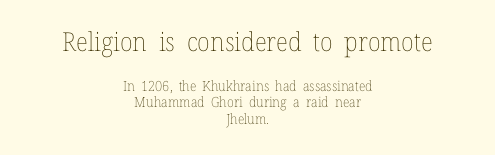
The image shows 26 px text type, upright; set centered, line spacing 1.19x, normal letter spacing, not underlined; the first (top) block is 1.86x larger.
